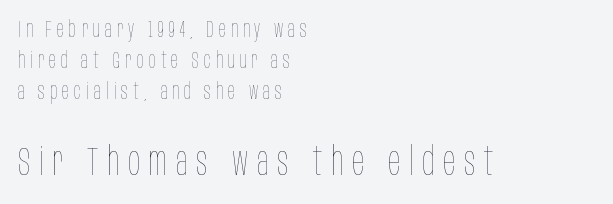
{"italic": "no", "bold": "no", "weight": "thin", "width": "condensed", "stroke_contrast": "low", "x_height": "large", "monospaced": "no", "underline": "no", "align": "left", "line_spacing": "normal", "line_spacing_ratio": 1.35, "letter_spacing": "wide", "letter_spacing_em": 0.22, "larger_block": "second", "size_ratio": 1.74, "glyph_px": 40}
